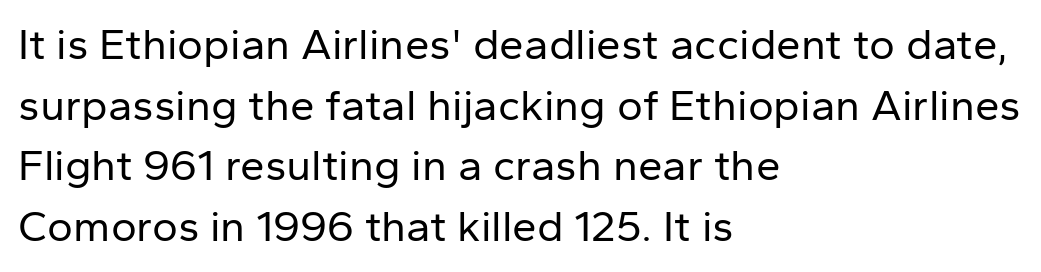
{"serif": "no", "italic": "no", "bold": "no", "weight": "regular", "width": "normal", "stroke_contrast": "low", "x_height": "medium", "monospaced": "no", "underline": "no", "align": "left", "line_spacing": "normal", "line_spacing_ratio": 1.38, "letter_spacing": "normal", "letter_spacing_em": 0.0, "glyph_px": 44}
